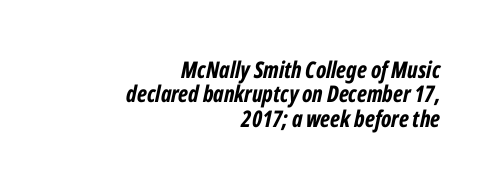
{"italic": "yes", "lean": "right", "slant_degrees": 12, "bold": "yes", "underline": "no", "align": "right", "line_spacing": "tight", "line_spacing_ratio": 1.06, "letter_spacing": "normal", "letter_spacing_em": 0.0, "glyph_px": 23}
